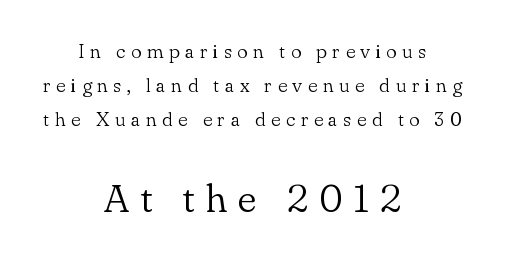
Q: Is the text bold? A: No.
Q: Is the text italic (slanted)? A: No, it is upright.
Q: Is the typeface a serif or a sans-serif typeface? A: Serif.
Q: Is the text underlined? A: No.
Q: How is the paragraph aligned? A: Centered.
Q: Is the spacing between letters normal or unusually wide? A: Unusually wide.
Q: Is the spacing between lines tight, normal or loose? A: Normal.
Q: Which block of text is set in a larger size, the first (top) or the second (bottom)? A: The second (bottom) one.
Q: Width (condensed, normal, or wide)? A: Normal.
Q: Stroke contrast? A: Low.
Q: x-height? A: Small.
Q: Monospaced? A: No.
